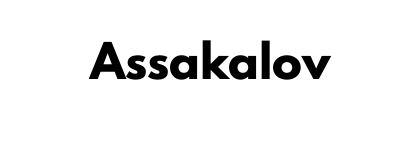
{"serif": "no", "italic": "no", "bold": "yes", "weight": "heavy", "width": "normal", "stroke_contrast": "low", "x_height": "small", "monospaced": "no", "underline": "no", "letter_spacing": "normal", "letter_spacing_em": 0.0, "glyph_px": 30}
